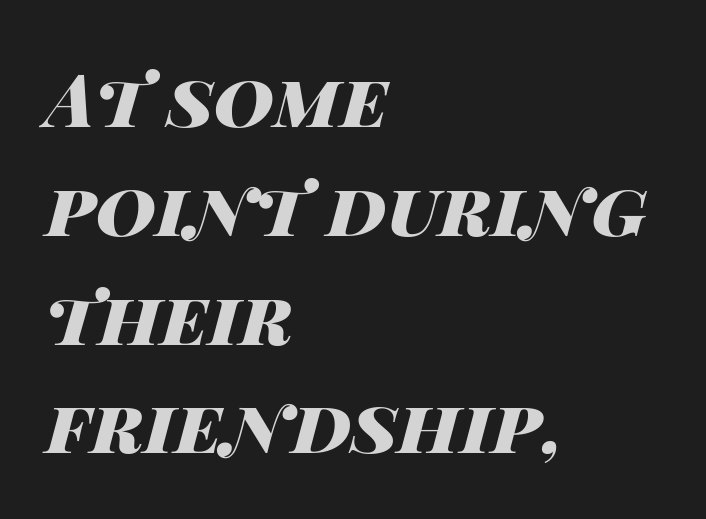
{"italic": "yes", "lean": "right", "slant_degrees": 14, "bold": "yes", "weight": "heavy", "width": "wide", "stroke_contrast": "high", "x_height": "large", "monospaced": "no", "underline": "no", "align": "left", "line_spacing": "normal", "line_spacing_ratio": 1.47, "letter_spacing": "normal", "letter_spacing_em": 0.0, "glyph_px": 74}
